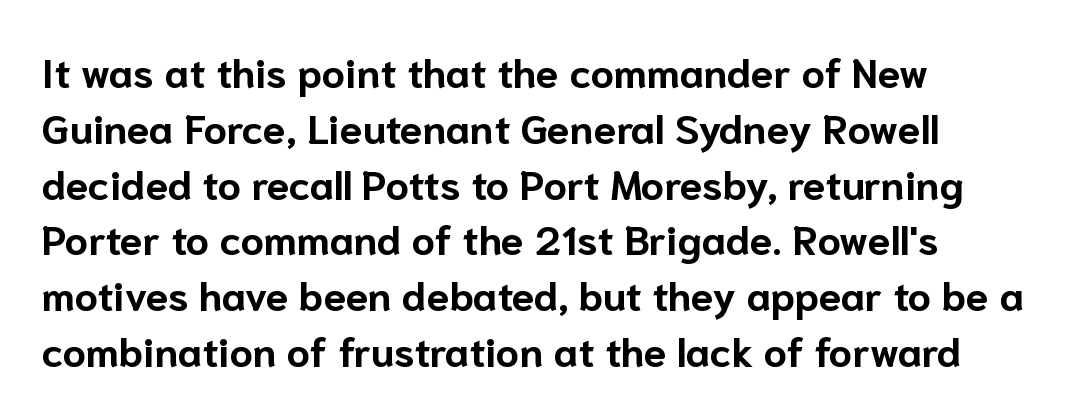
Q: Is the text bold? A: Yes.
Q: Is the text italic (slanted)? A: No, it is upright.
Q: Is the typeface a serif or a sans-serif typeface? A: Sans-serif.
Q: Is the text underlined? A: No.
Q: How is the paragraph aligned? A: Left-aligned.
Q: Is the spacing between letters normal or unusually wide? A: Normal.
Q: Is the spacing between lines tight, normal or loose? A: Normal.
Q: Width (condensed, normal, or wide)? A: Normal.
Q: Stroke contrast? A: Low.
Q: x-height? A: Medium.
Q: Monospaced? A: No.
